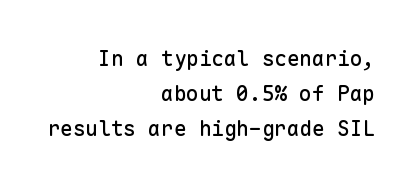
Q: Is the text italic (slanted)? A: No, it is upright.
Q: Is the text underlined? A: No.
Q: How is the paragraph aligned? A: Right-aligned.
Q: Is the spacing between letters normal or unusually wide? A: Normal.
Q: Is the spacing between lines tight, normal or loose? A: Normal.
